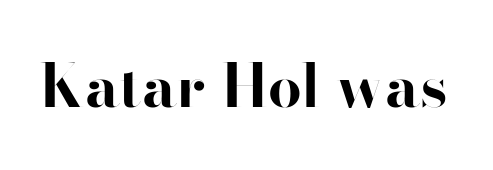
{"serif": "no", "italic": "no", "bold": "yes", "weight": "bold", "width": "normal", "stroke_contrast": "high", "x_height": "small", "monospaced": "no", "underline": "no", "letter_spacing": "normal", "letter_spacing_em": 0.0, "glyph_px": 60}
